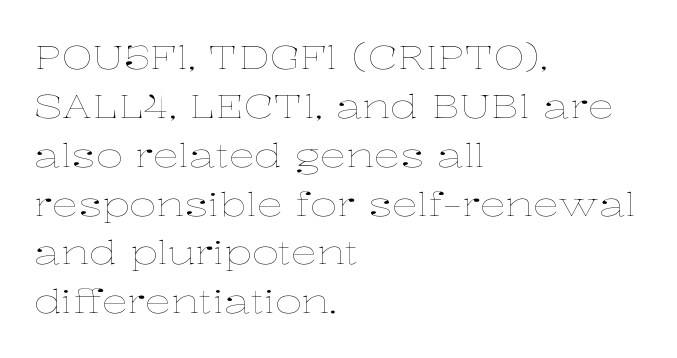
Q: Is the text bold? A: No.
Q: Is the text italic (slanted)? A: No, it is upright.
Q: Is the text underlined? A: No.
Q: How is the paragraph aligned? A: Left-aligned.
Q: Is the spacing between letters normal or unusually wide? A: Normal.
Q: Is the spacing between lines tight, normal or loose? A: Normal.
Q: Width (condensed, normal, or wide)? A: Wide.
Q: Stroke contrast? A: Low.
Q: x-height? A: Medium.
Q: Monospaced? A: No.
